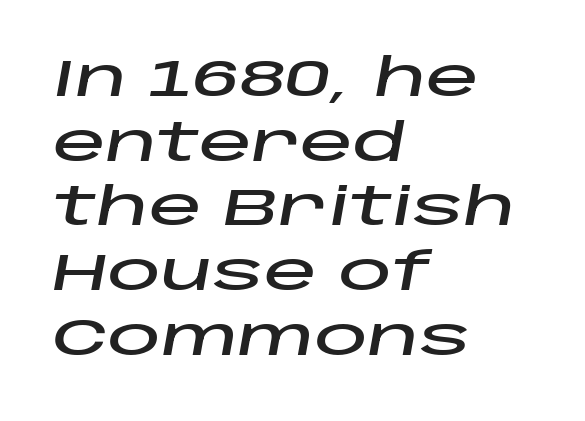
The compositor pushed each line to the left boundary. Default kerning and tracking; the words read as compact shapes. Character widths vary here, with narrow letters taking less room than wide ones. Yep, that's italic — everything's leaning. The specimen omits any rule beneath the text block's lines.
